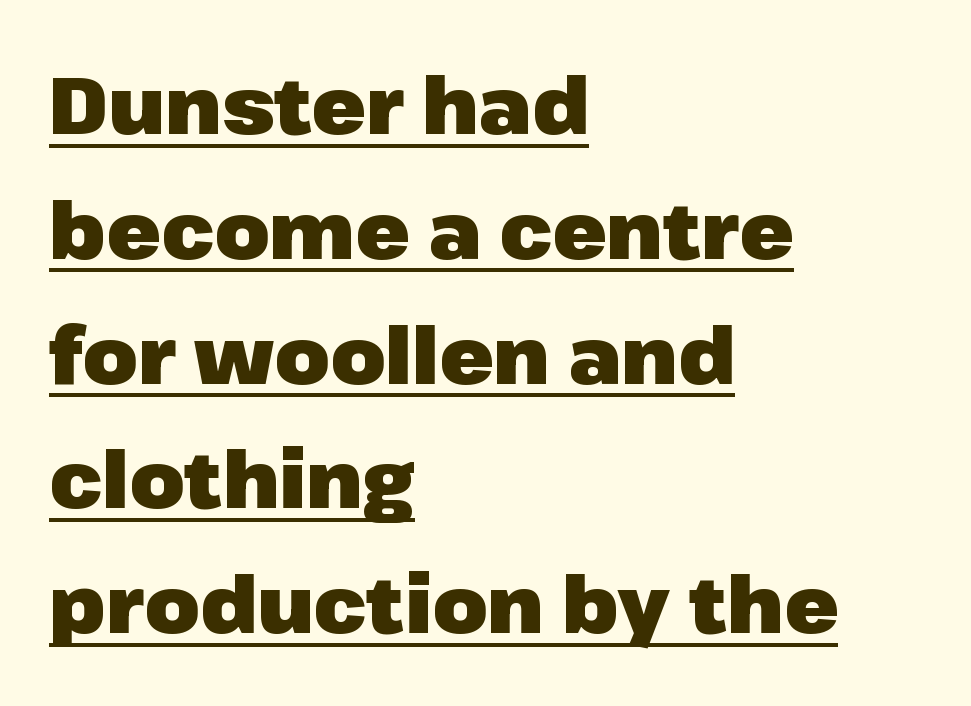
The image shows 79 px heavy sans-serif type, upright; set left-aligned, normal line spacing (1.58x), normal letter spacing, underlined; low stroke contrast and a medium x-height.
